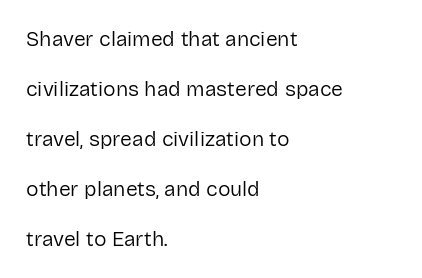
Q: Is the text bold? A: No.
Q: Is the text italic (slanted)? A: No, it is upright.
Q: Is the text underlined? A: No.
Q: How is the paragraph aligned? A: Left-aligned.
Q: Is the spacing between letters normal or unusually wide? A: Normal.
Q: Is the spacing between lines tight, normal or loose? A: Loose.
